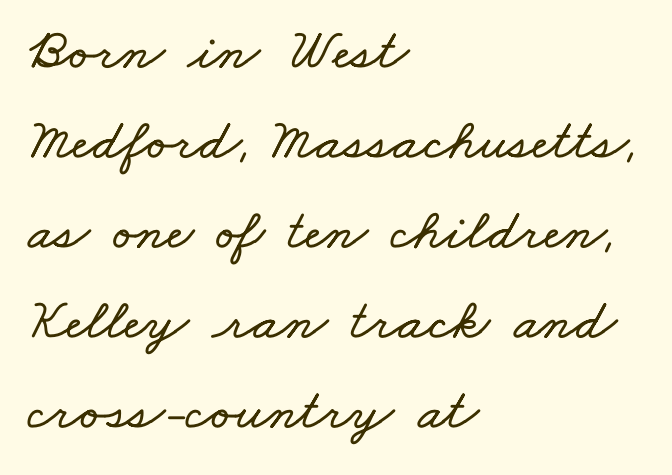
The image shows 58 px wide type; set left-aligned, normal line spacing (1.55x), normal letter spacing, not underlined; low stroke contrast and a small x-height.
